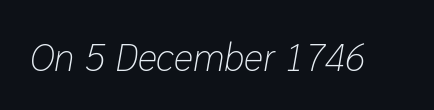
Q: Is the text bold? A: No.
Q: Is the text italic (slanted)? A: Yes, it leans right by about 10 degrees.
Q: Is the text underlined? A: No.
Q: Is the spacing between letters normal or unusually wide? A: Normal.
Q: Width (condensed, normal, or wide)? A: Normal.
Q: Stroke contrast? A: Low.
Q: x-height? A: Medium.
Q: Monospaced? A: No.
